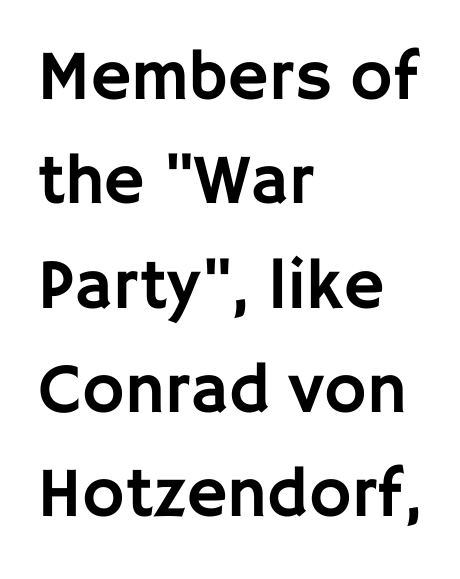
{"serif": "no", "italic": "no", "width": "normal", "stroke_contrast": "low", "x_height": "large", "monospaced": "no", "underline": "no", "align": "left", "line_spacing": "normal", "line_spacing_ratio": 1.47, "letter_spacing": "normal", "letter_spacing_em": 0.0, "glyph_px": 71}
